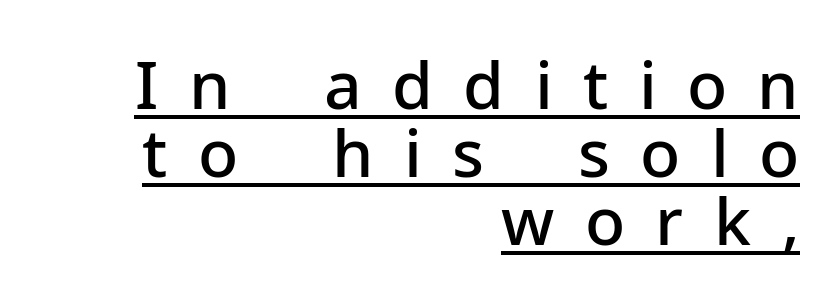
The rendering uses the underline text-decoration. The face used here is a sans, in the tradition of grotesques and geometrics. The line texture is sparse and dotted thanks to wide tracking. The letters advance in unequal steps, a hallmark of proportional type.
